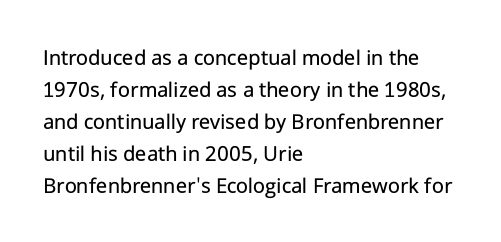
The image shows 23 px text type, upright; set left-aligned, normal line spacing (1.39x), normal letter spacing, not underlined.
